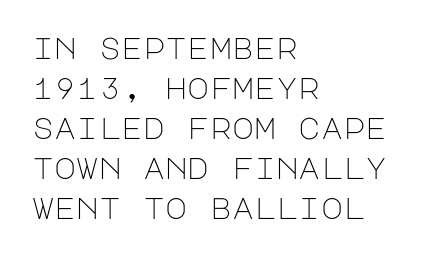
{"serif": "no", "italic": "no", "bold": "no", "weight": "light", "width": "normal", "stroke_contrast": "low", "x_height": "large", "underline": "no", "align": "left", "line_spacing": "normal", "line_spacing_ratio": 1.33, "letter_spacing": "normal", "letter_spacing_em": 0.0, "glyph_px": 30}
